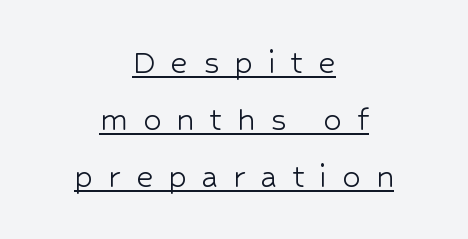
Quick note: interline space is typical. Compared with undecorated copy, this sample adds a rule below the words. A light-to-regular cut is what we see here. The letters stand upright; this is a roman face. This rendering uses center alignment, leaving both contours irregular but symmetric.
